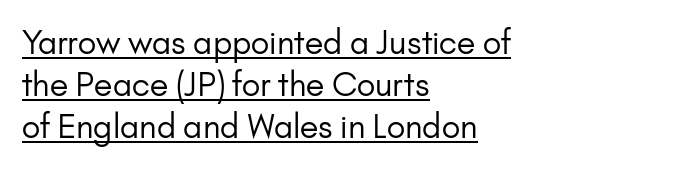
Looks like regular typesetting: each glyph gets only the width it needs. The lettering stays uniformly vertical, giving the passage a roman look. Honestly, the underline is the first thing you notice here. This sample uses plain, unmodified letter spacing.
